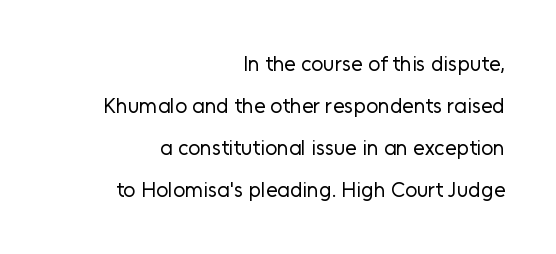
The image shows 21 px text type, upright; set right-aligned, loose line spacing (2.0x), normal letter spacing, not underlined.
